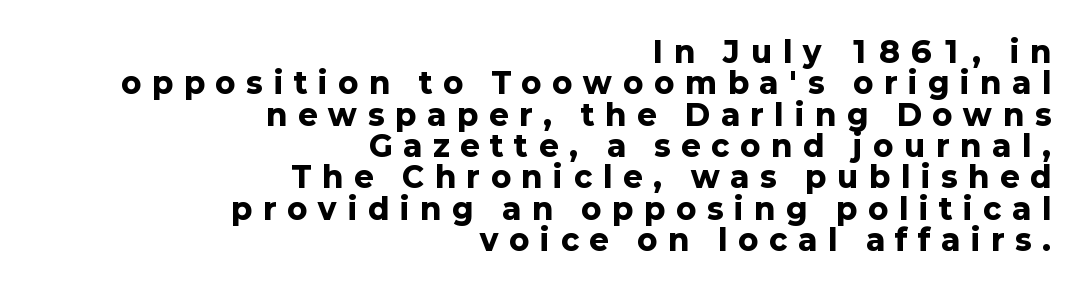
The image shows 29 px heavy sans-serif type, upright; set right-aligned, tight line spacing (1.08x), unusually wide letter spacing (+0.39 em), not underlined; low stroke contrast and a medium x-height.
